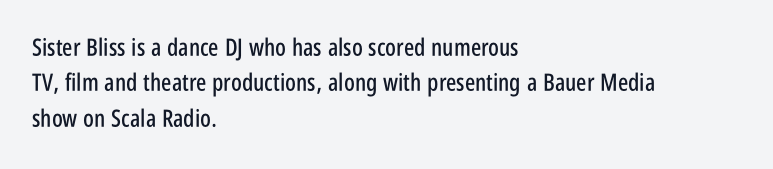
The passage shown stacks its lines at a standard gap. No extra tracking has been applied to these lines. Compared with a centered layout, this one pins lines to the left instead. The area under the type is left untouched. When letters stand straight like this, we call the style roman or upright.
